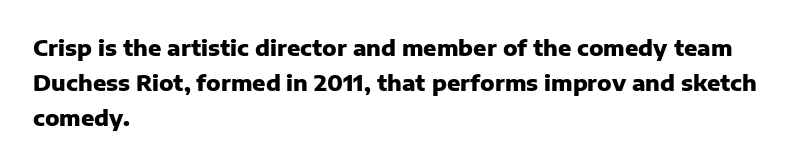
Horizontal bands of white between lines are of average thickness. The rendering keeps characters at their native spacing. Line beginnings align vertically; line endings do not. The font is running at its bold setting. No italicization has been applied; the sample stays upright.
